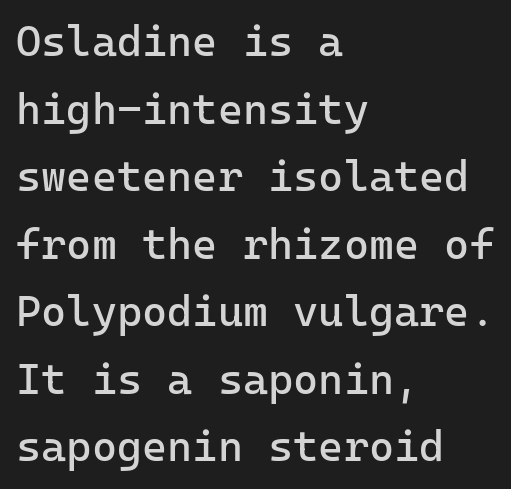
The image shows 43 px regular-weight sans-serif type, upright, monospaced; set left-aligned, normal line spacing (1.57x), normal letter spacing, not underlined; low stroke contrast and a medium x-height.
